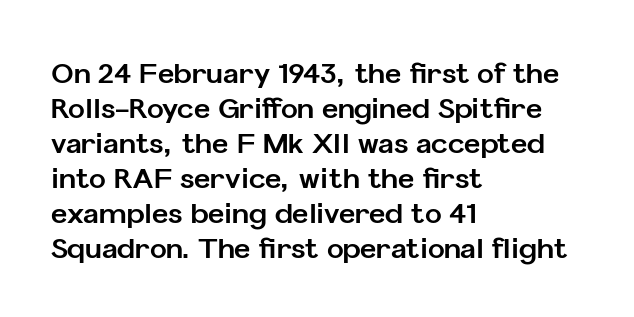
The image shows 28 px bold sans-serif type, upright; set left-aligned, normal line spacing (1.25x), normal letter spacing, not underlined; low stroke contrast and a medium x-height.
